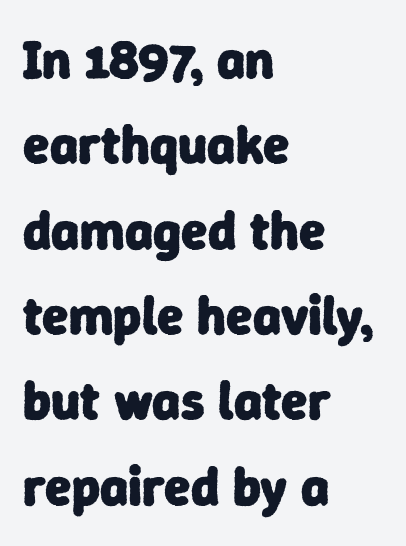
The image shows 54 px heavy sans-serif type; set left-aligned, normal line spacing (1.58x), normal letter spacing, not underlined; low stroke contrast and a medium x-height.
